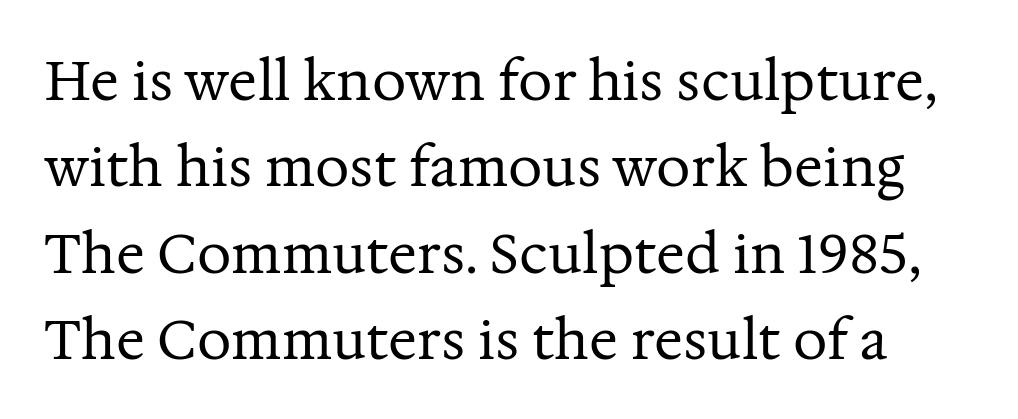
The image shows 54 px regular-weight serif type, upright; set normal line spacing (1.6x), normal letter spacing, not underlined; medium stroke contrast and a medium x-height.
